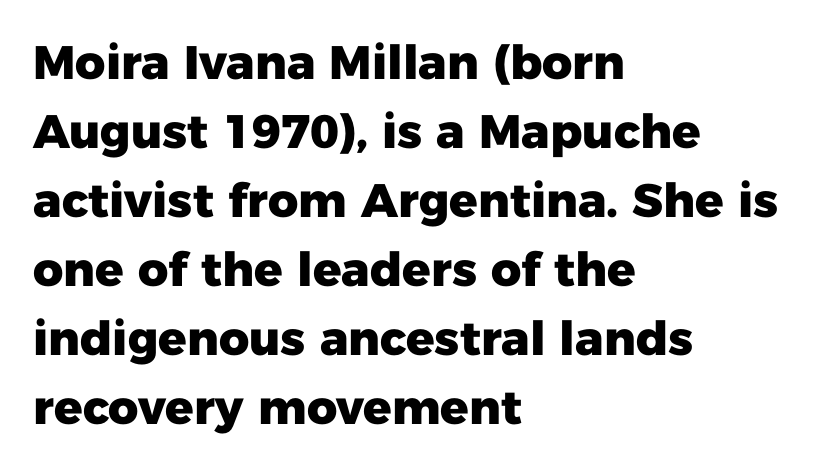
The image shows 47 px heavy sans-serif type, upright; set left-aligned, normal line spacing (1.47x), normal letter spacing, not underlined; low stroke contrast and a medium x-height.
